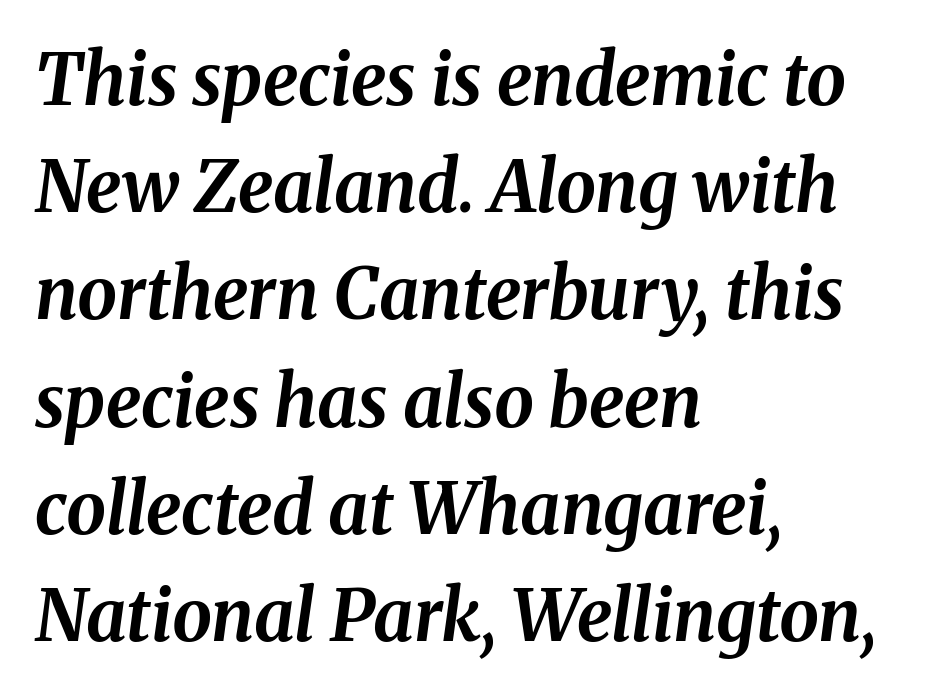
{"italic": "yes", "lean": "right", "slant_degrees": 8, "bold": "yes", "weight": "bold", "width": "normal", "stroke_contrast": "medium", "x_height": "medium", "monospaced": "no", "underline": "no", "align": "left", "line_spacing": "normal", "line_spacing_ratio": 1.51, "letter_spacing": "normal", "letter_spacing_em": 0.0, "glyph_px": 71}
